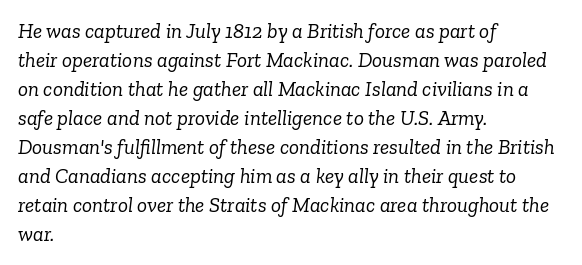
{"italic": "yes", "lean": "right", "slant_degrees": 6, "bold": "no", "underline": "no", "align": "left", "line_spacing": "normal", "line_spacing_ratio": 1.38, "letter_spacing": "normal", "letter_spacing_em": 0.0, "glyph_px": 21}
